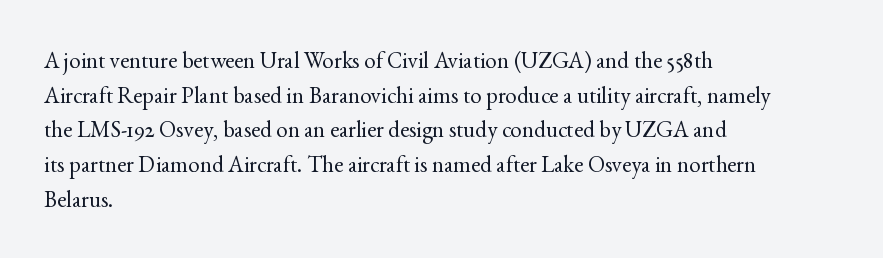
Vertical strokes here are truly vertical. Is the block centered? No — it sits flush against the left margin. Standard letterfit; no display-style spreading of the glyphs. This is not heavy type; no bold has been used.
